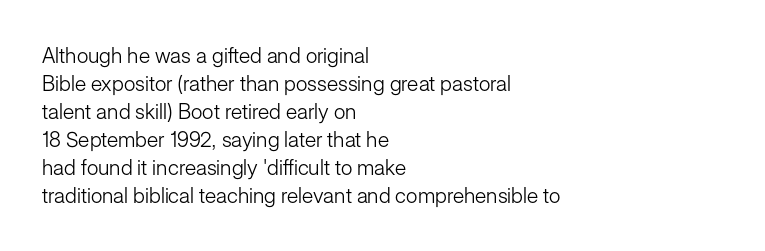
The paragraph has a hard left edge and a soft right edge. Rows of type keep a routine distance in the vertical direction. The letters sit at their default tracking, neither squeezed nor spread. Posture: vertical.
